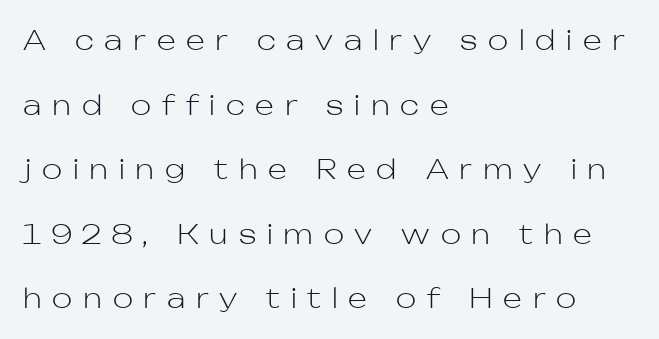
Q: Is the text bold? A: No.
Q: Is the text italic (slanted)? A: No, it is upright.
Q: Is the text underlined? A: No.
Q: How is the paragraph aligned? A: Left-aligned.
Q: Is the spacing between letters normal or unusually wide? A: Unusually wide.
Q: Is the spacing between lines tight, normal or loose? A: Loose.
